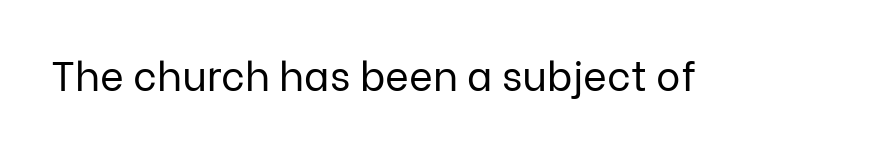
The image shows 41 px regular-weight sans-serif type, upright; set normal letter spacing, not underlined; low stroke contrast and a medium x-height.
